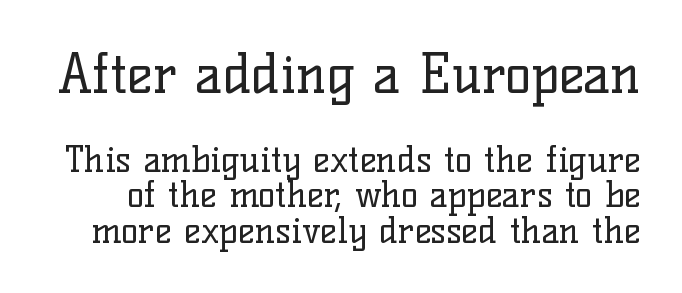
The passage shown stacks its lines with hardly any gap. Reading top to bottom, the characters get smaller at the block break. Each word holds together tightly as a unit, with standard inter-letter gaps. Is there any slant? The stems are plumb. Note: serifs present on the glyphs. Looks like regular typesetting: each glyph gets only the width it needs.
